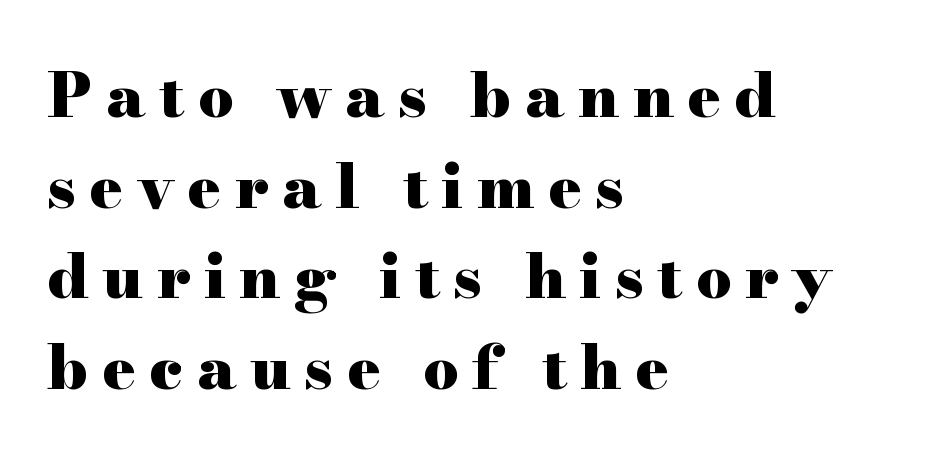
{"serif": "yes", "italic": "no", "bold": "yes", "weight": "heavy", "width": "wide", "stroke_contrast": "high", "x_height": "small", "monospaced": "no", "underline": "no", "align": "left", "line_spacing": "normal", "line_spacing_ratio": 1.46, "letter_spacing": "wide", "letter_spacing_em": 0.22, "glyph_px": 62}
